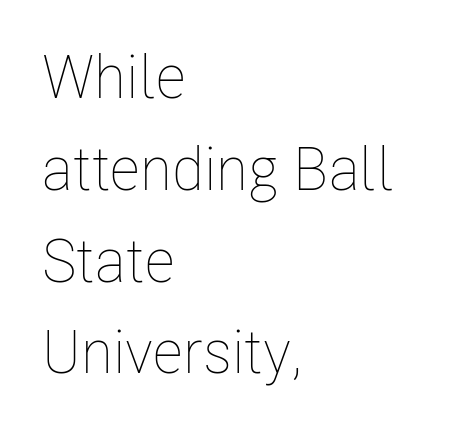
Q: Is the text bold? A: No.
Q: Is the text italic (slanted)? A: No, it is upright.
Q: Is the text underlined? A: No.
Q: How is the paragraph aligned? A: Left-aligned.
Q: Is the spacing between letters normal or unusually wide? A: Normal.
Q: Is the spacing between lines tight, normal or loose? A: Normal.
Q: Width (condensed, normal, or wide)? A: Condensed.
Q: Stroke contrast? A: Low.
Q: x-height? A: Medium.
Q: Monospaced? A: No.
